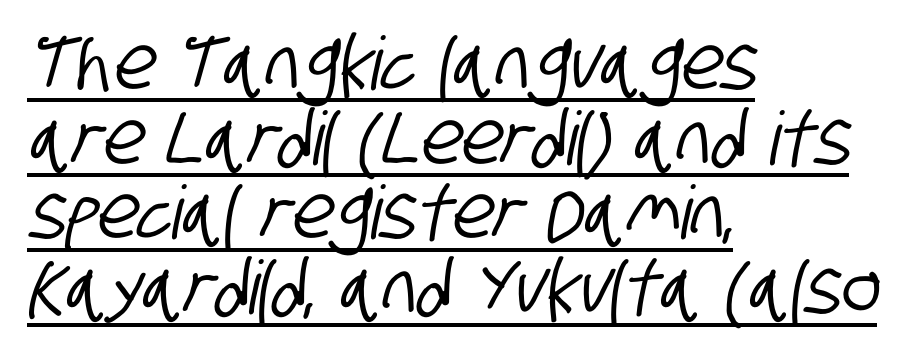
The ragged edge is on the right, which tells us the setting is flush left. The characters display no serif detailing; their extremities are plain. Tightly led — the rows are bunched. Think of a printed novel: that variable character pitch is what you see here.
